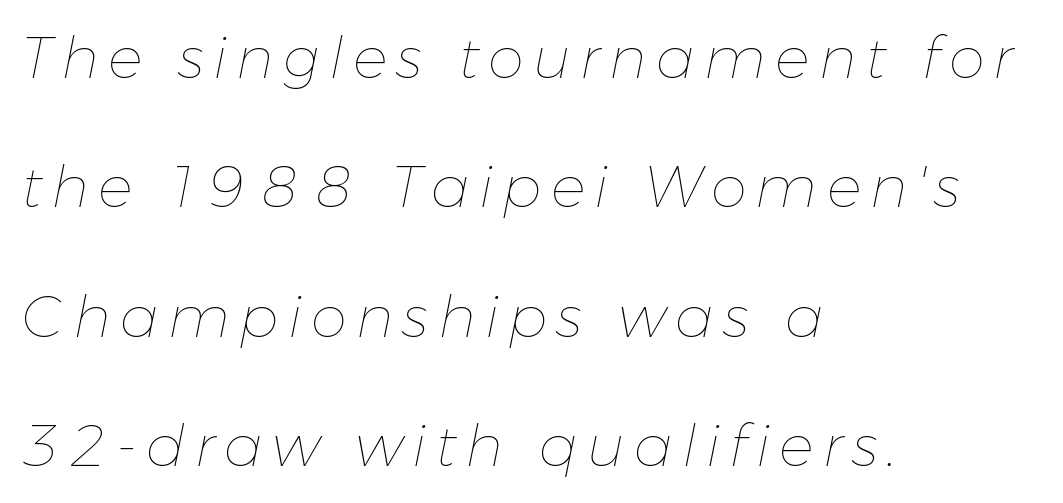
{"italic": "yes", "lean": "right", "slant_degrees": 11, "bold": "no", "weight": "thin", "width": "normal", "stroke_contrast": "low", "x_height": "medium", "monospaced": "no", "underline": "no", "align": "left", "line_spacing": "loose", "line_spacing_ratio": 2.23, "glyph_px": 58}
